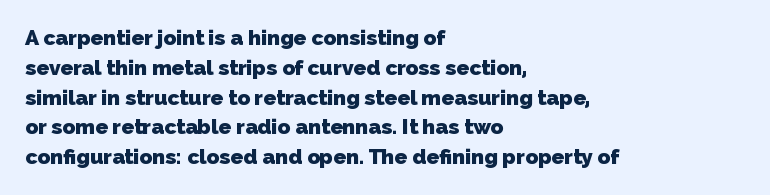
{"bold": "yes", "underline": "no", "align": "left", "line_spacing": "normal", "line_spacing_ratio": 1.42, "letter_spacing": "normal", "letter_spacing_em": 0.0, "glyph_px": 21}
